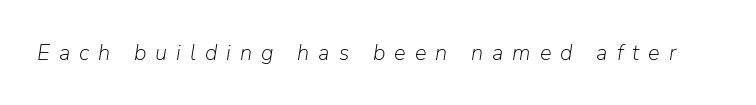
The image shows 22 px text type, italic (leaning right); set unusually wide letter spacing (+0.41 em), not underlined.
